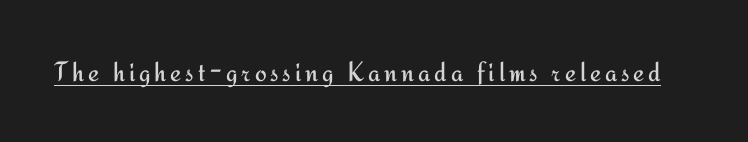
The image shows 28 px regular-weight sans-serif type, upright; set underlined; medium stroke contrast and a small x-height.
